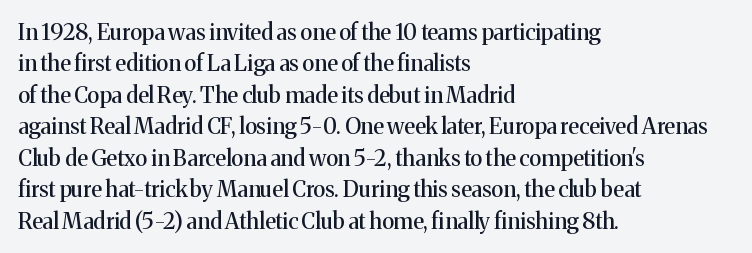
Quick note: underline off. Interline gaps are of average width in this sample. Notice how the stems are strictly vertical — no italics here. How are the letters spaced? Ordinarily, with no added tracking. The lines are quadded left.
